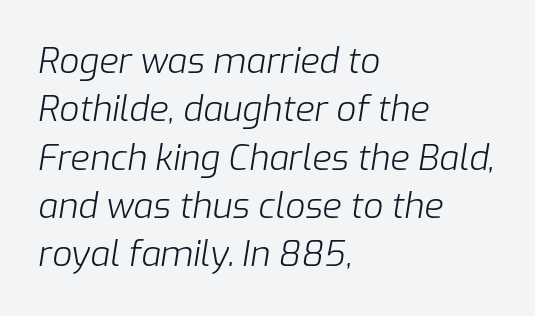
{"italic": "yes", "lean": "right", "slant_degrees": 9, "bold": "no", "weight": "light", "width": "normal", "stroke_contrast": "low", "x_height": "medium", "monospaced": "no", "underline": "no", "align": "left", "line_spacing": "normal", "line_spacing_ratio": 1.38, "letter_spacing": "normal", "letter_spacing_em": 0.0, "glyph_px": 35}
